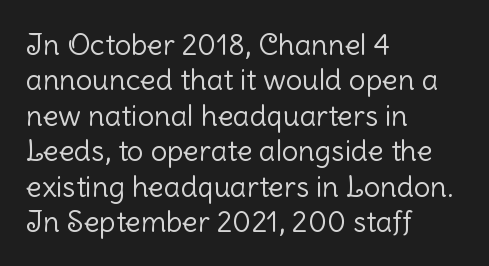
{"serif": "no", "italic": "no", "bold": "no", "weight": "light", "width": "normal", "stroke_contrast": "low", "x_height": "medium", "monospaced": "no", "underline": "no", "align": "left", "line_spacing_ratio": 1.22, "letter_spacing": "normal", "letter_spacing_em": 0.0, "glyph_px": 29}
